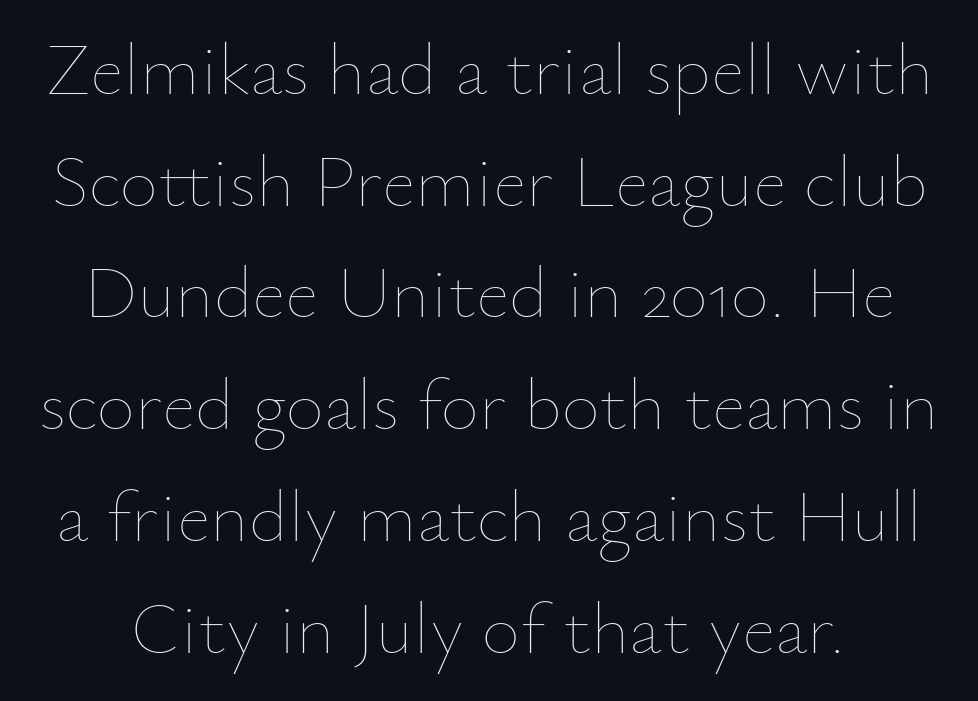
{"italic": "no", "bold": "no", "weight": "thin", "width": "normal", "stroke_contrast": "low", "x_height": "small", "monospaced": "no", "underline": "no", "line_spacing": "normal", "line_spacing_ratio": 1.51, "letter_spacing": "normal", "letter_spacing_em": 0.0, "glyph_px": 74}
